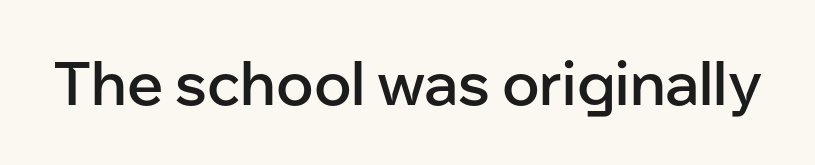
Q: Is the text bold? A: Semi-bold.
Q: Is the text italic (slanted)? A: No, it is upright.
Q: Is the typeface a serif or a sans-serif typeface? A: Sans-serif.
Q: Is the text underlined? A: No.
Q: Is the spacing between letters normal or unusually wide? A: Normal.
Q: Width (condensed, normal, or wide)? A: Normal.
Q: Stroke contrast? A: Low.
Q: x-height? A: Medium.
Q: Monospaced? A: No.
